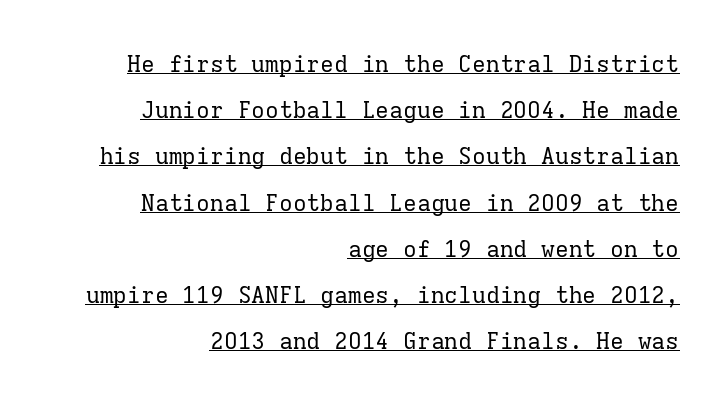
Q: Is the text bold? A: No.
Q: Is the text italic (slanted)? A: No, it is upright.
Q: Is the text underlined? A: Yes.
Q: How is the paragraph aligned? A: Right-aligned.
Q: Is the spacing between letters normal or unusually wide? A: Normal.
Q: Is the spacing between lines tight, normal or loose? A: Loose.
